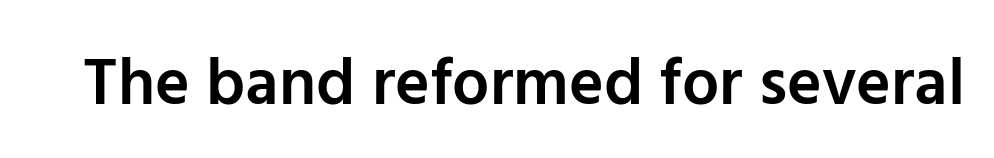
{"serif": "no", "italic": "no", "bold": "semi", "weight": "semibold", "width": "normal", "stroke_contrast": "low", "x_height": "medium", "monospaced": "no", "underline": "no", "letter_spacing": "normal", "letter_spacing_em": 0.0, "glyph_px": 66}
